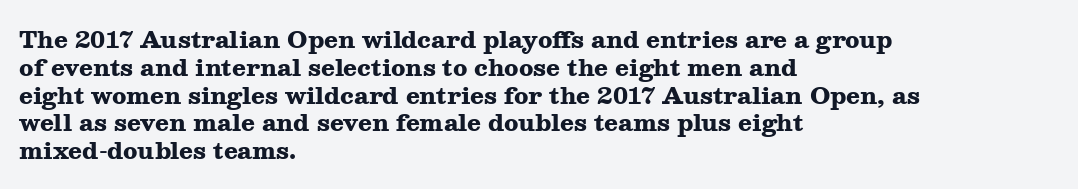
The image shows 23 px bold type, upright; set left-aligned, line spacing 1.21x, normal letter spacing, not underlined.
